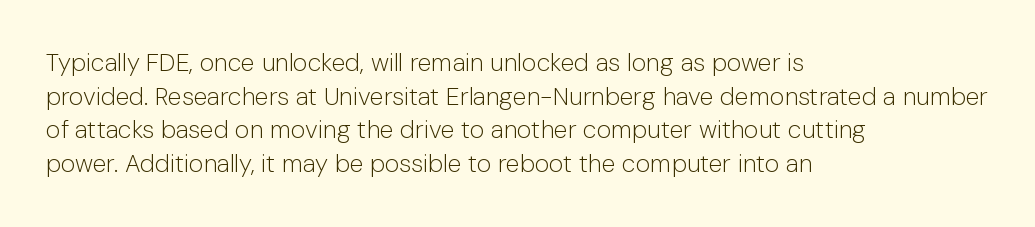
The image shows 25 px text type, upright; set left-aligned, normal line spacing (1.35x), normal letter spacing, not underlined.
